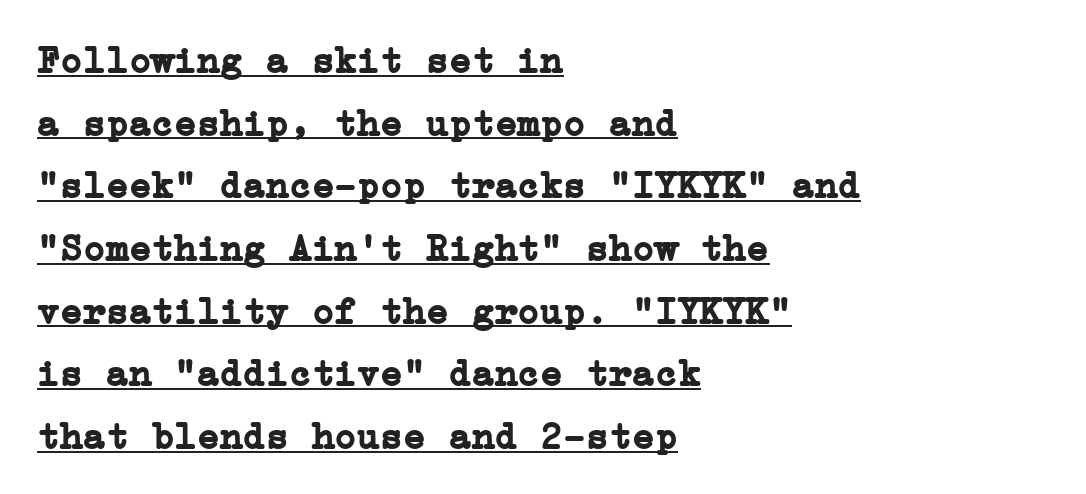
The image shows 38 px semibold serif type, upright; set left-aligned, normal line spacing (1.65x), normal letter spacing, underlined; low stroke contrast and a medium x-height.
